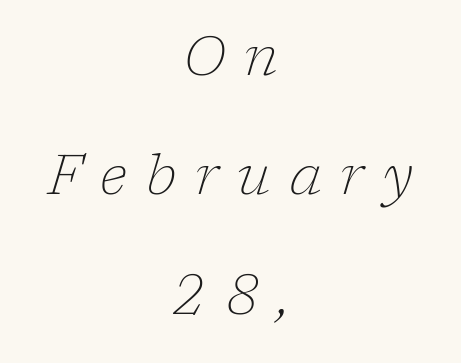
Q: Is the text bold? A: No.
Q: Is the text italic (slanted)? A: Yes, it leans right by about 17 degrees.
Q: Is the typeface a serif or a sans-serif typeface? A: Serif.
Q: Is the text underlined? A: No.
Q: How is the paragraph aligned? A: Centered.
Q: Is the spacing between letters normal or unusually wide? A: Unusually wide.
Q: Is the spacing between lines tight, normal or loose? A: Loose.
Q: Width (condensed, normal, or wide)? A: Normal.
Q: Stroke contrast? A: Low.
Q: x-height? A: Medium.
Q: Monospaced? A: No.
